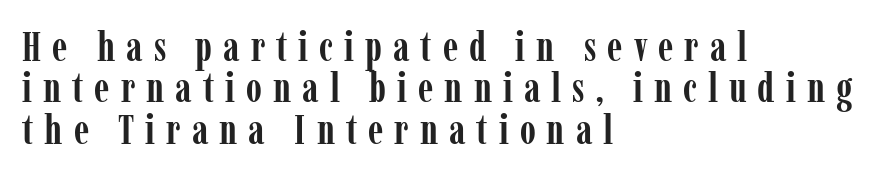
The image shows 41 px semibold, condensed serif type, upright; set left-aligned, tight line spacing (1.01x), unusually wide letter spacing (+0.27 em), not underlined; low stroke contrast and a medium x-height.
